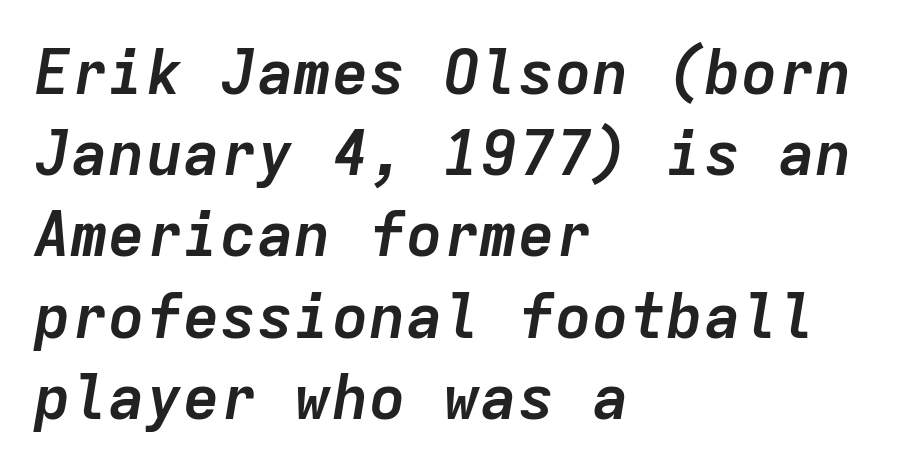
{"italic": "yes", "lean": "right", "slant_degrees": 9, "bold": "yes", "weight": "semibold", "width": "normal", "stroke_contrast": "low", "x_height": "medium", "monospaced": "yes", "underline": "no", "align": "left", "line_spacing": "normal", "line_spacing_ratio": 1.31, "letter_spacing": "normal", "letter_spacing_em": 0.0, "glyph_px": 62}
